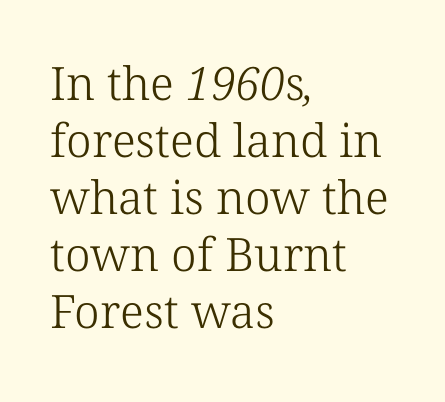
{"serif": "yes", "bold": "no", "weight": "light", "width": "normal", "stroke_contrast": "low", "x_height": "medium", "monospaced": "no", "underline": "no", "align": "left", "line_spacing_ratio": 1.24, "letter_spacing": "normal", "letter_spacing_em": 0.0, "glyph_px": 46}
